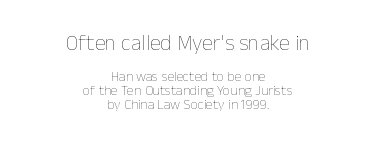
Q: Is the text bold? A: No.
Q: Is the text italic (slanted)? A: No, it is upright.
Q: Is the text underlined? A: No.
Q: How is the paragraph aligned? A: Centered.
Q: Is the spacing between letters normal or unusually wide? A: Normal.
Q: Is the spacing between lines tight, normal or loose? A: Tight.
Q: Which block of text is set in a larger size, the first (top) or the second (bottom)? A: The first (top) one.
